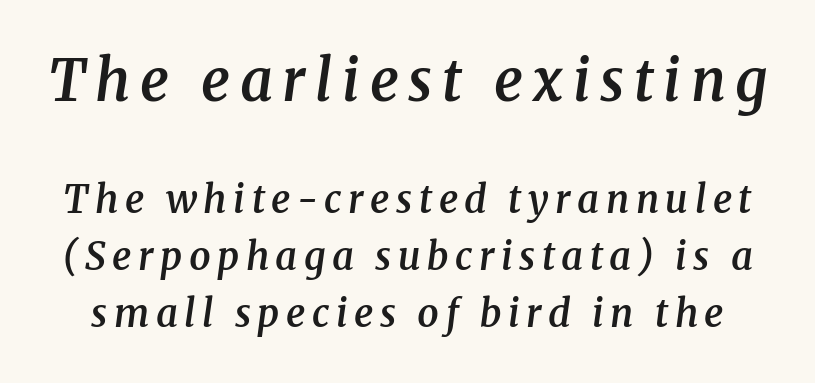
The image shows 57 px semibold serif type, italic (leaning right); set normal line spacing (1.5x), not underlined; the first (top) block is 1.5x larger; medium stroke contrast and a medium x-height.
